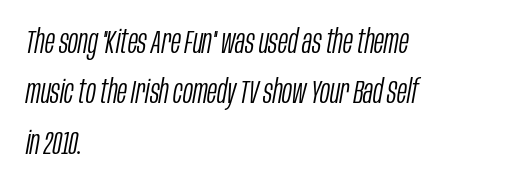
{"italic": "yes", "lean": "right", "slant_degrees": 10, "bold": "no", "weight": "light", "width": "condensed", "stroke_contrast": "low", "x_height": "large", "monospaced": "no", "underline": "no", "align": "left", "line_spacing": "normal", "line_spacing_ratio": 1.53, "letter_spacing": "normal", "letter_spacing_em": 0.0, "glyph_px": 33}
